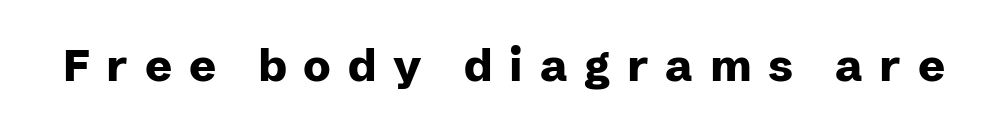
Is this a fixed-width face? No — the glyphs have proportional, varying widths. These lines are composed in type without serifs. Strokes here are thick enough to call this a true bold. The lettering stays uniformly vertical, giving the passage a roman look.
